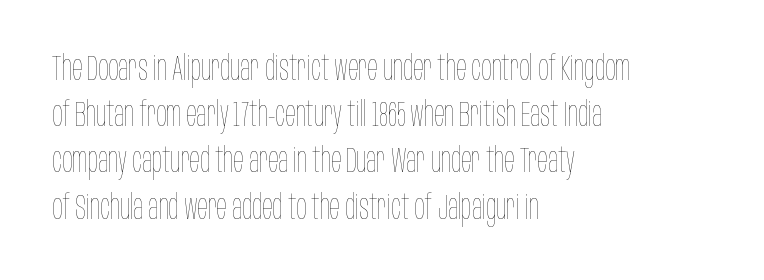
{"italic": "no", "bold": "no", "weight": "thin", "width": "condensed", "stroke_contrast": "low", "x_height": "large", "monospaced": "no", "underline": "no", "align": "left", "line_spacing": "normal", "line_spacing_ratio": 1.36, "letter_spacing": "normal", "letter_spacing_em": 0.0, "glyph_px": 34}
